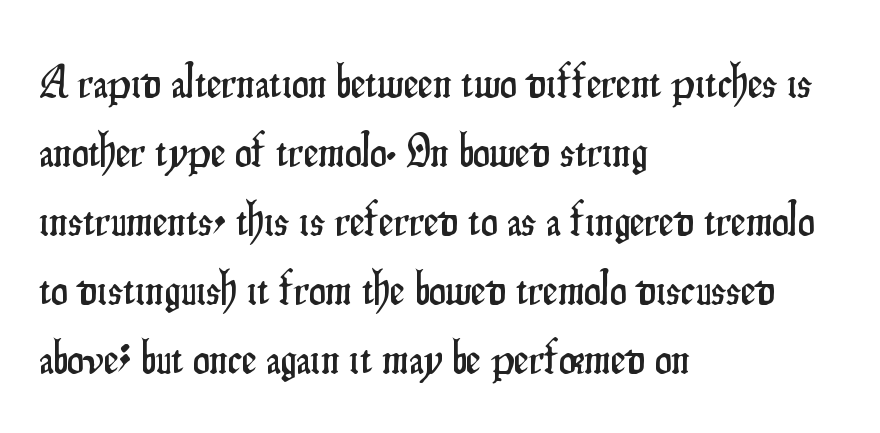
Q: Is the text italic (slanted)? A: No, it is upright.
Q: Is the typeface a serif or a sans-serif typeface? A: Sans-serif.
Q: Is the text underlined? A: No.
Q: How is the paragraph aligned? A: Left-aligned.
Q: Is the spacing between letters normal or unusually wide? A: Normal.
Q: Is the spacing between lines tight, normal or loose? A: Normal.
Q: Width (condensed, normal, or wide)? A: Condensed.
Q: Stroke contrast? A: Low.
Q: x-height? A: Small.
Q: Monospaced? A: No.
